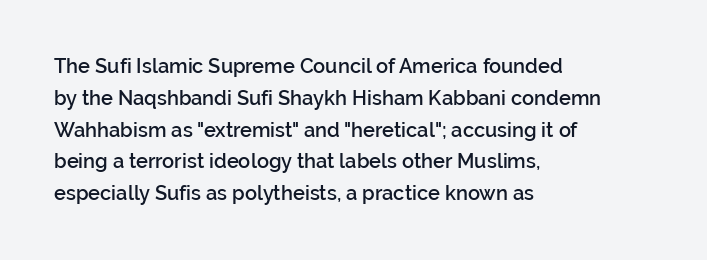
{"italic": "no", "bold": "semi", "underline": "no", "align": "left", "line_spacing": "normal", "line_spacing_ratio": 1.59, "letter_spacing": "normal", "letter_spacing_em": 0.0, "glyph_px": 20}
